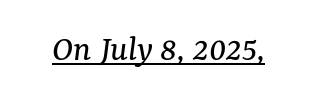
The image shows 38 px regular-weight serif type, italic (leaning right); set normal letter spacing, underlined; medium stroke contrast and a medium x-height.
